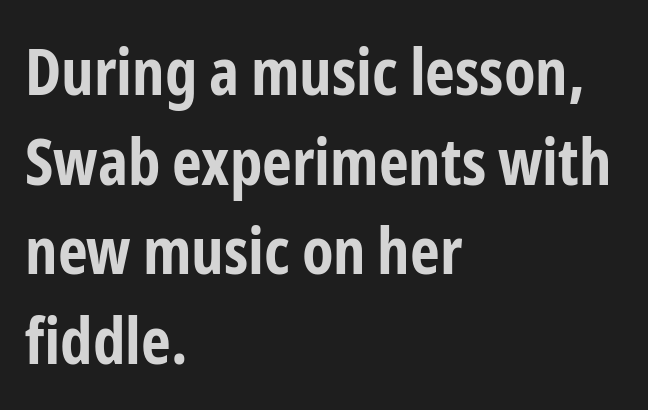
Q: Is the text bold? A: Yes.
Q: Is the text italic (slanted)? A: No, it is upright.
Q: Is the typeface a serif or a sans-serif typeface? A: Sans-serif.
Q: Is the text underlined? A: No.
Q: How is the paragraph aligned? A: Left-aligned.
Q: Is the spacing between letters normal or unusually wide? A: Normal.
Q: Is the spacing between lines tight, normal or loose? A: Normal.
Q: Width (condensed, normal, or wide)? A: Condensed.
Q: Stroke contrast? A: Low.
Q: x-height? A: Medium.
Q: Monospaced? A: No.
